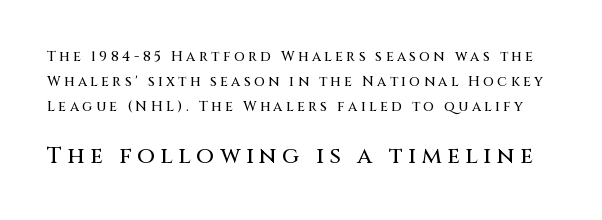
Q: Is the text italic (slanted)? A: No, it is upright.
Q: Is the text underlined? A: No.
Q: Is the spacing between letters normal or unusually wide? A: Unusually wide.
Q: Which block of text is set in a larger size, the first (top) or the second (bottom)? A: The second (bottom) one.
